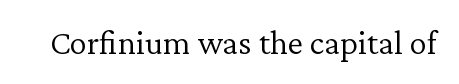
{"serif": "yes", "italic": "no", "bold": "no", "weight": "light", "width": "normal", "stroke_contrast": "low", "x_height": "medium", "monospaced": "no", "underline": "no", "letter_spacing": "normal", "letter_spacing_em": 0.0, "glyph_px": 35}
